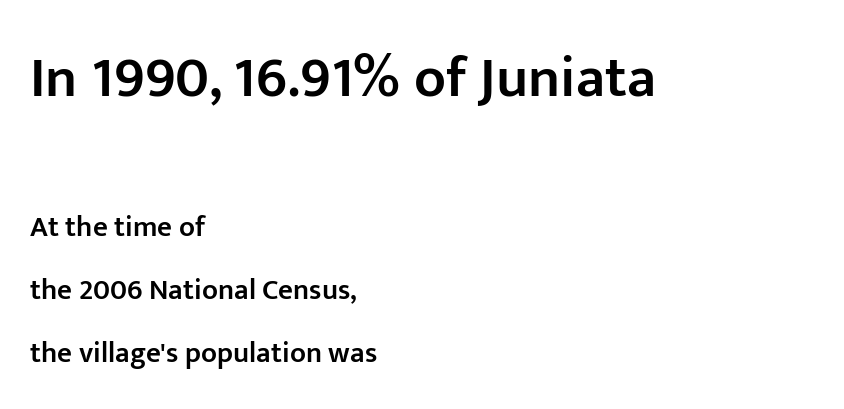
Is the type bold? Partly — it's a semibold, heavier than regular but not fully bold. Look at the tracking — it's just the regular setting, nothing added. Nobody drew a line under any word here. Compared with a centered layout, this one pins lines to the left instead. You could not count columns in this text — the font is proportionally spaced.
